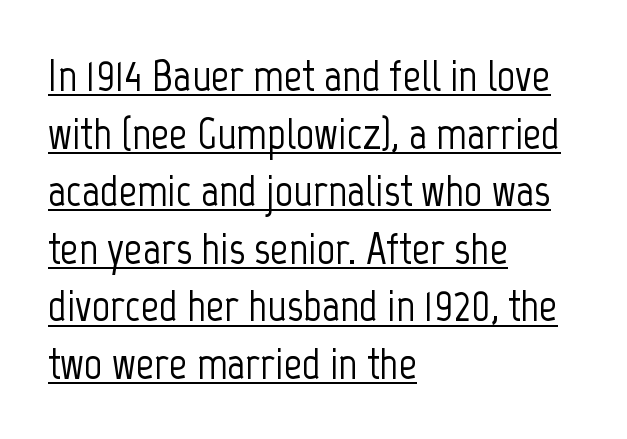
Q: Is the text italic (slanted)? A: No, it is upright.
Q: Is the typeface a serif or a sans-serif typeface? A: Sans-serif.
Q: Is the text underlined? A: Yes.
Q: How is the paragraph aligned? A: Left-aligned.
Q: Is the spacing between letters normal or unusually wide? A: Normal.
Q: Is the spacing between lines tight, normal or loose? A: Normal.
Q: Width (condensed, normal, or wide)? A: Condensed.
Q: Stroke contrast? A: Low.
Q: x-height? A: Medium.
Q: Monospaced? A: No.
